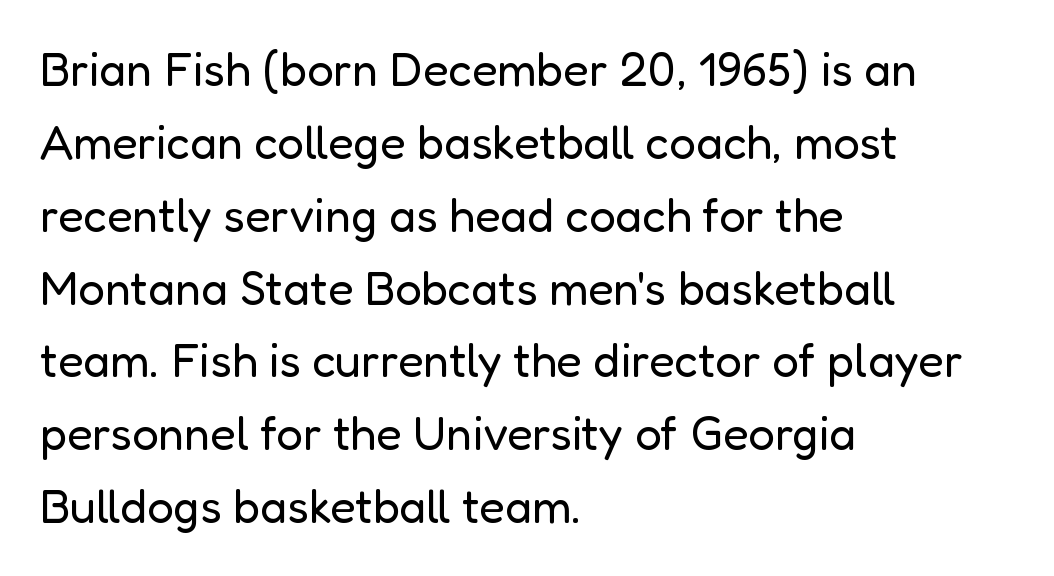
The image shows 47 px regular-weight sans-serif type, upright; set left-aligned, normal line spacing (1.55x), normal letter spacing, not underlined; low stroke contrast and a medium x-height.
